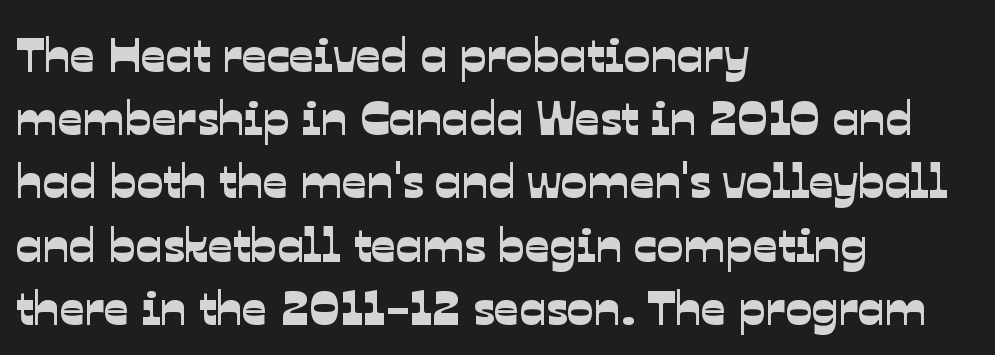
The image shows 49 px sans-serif type; set left-aligned, normal line spacing (1.29x), normal letter spacing, not underlined; low stroke contrast and a medium x-height.
